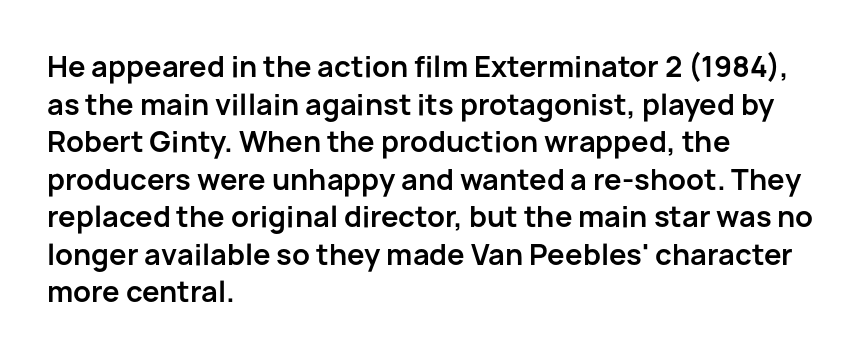
Q: Is the text bold? A: Yes.
Q: Is the text italic (slanted)? A: No, it is upright.
Q: Is the typeface a serif or a sans-serif typeface? A: Sans-serif.
Q: Is the text underlined? A: No.
Q: How is the paragraph aligned? A: Left-aligned.
Q: Is the spacing between letters normal or unusually wide? A: Normal.
Q: Is the spacing between lines tight, normal or loose? A: Normal.
Q: Width (condensed, normal, or wide)? A: Normal.
Q: Stroke contrast? A: Low.
Q: x-height? A: Medium.
Q: Monospaced? A: No.
